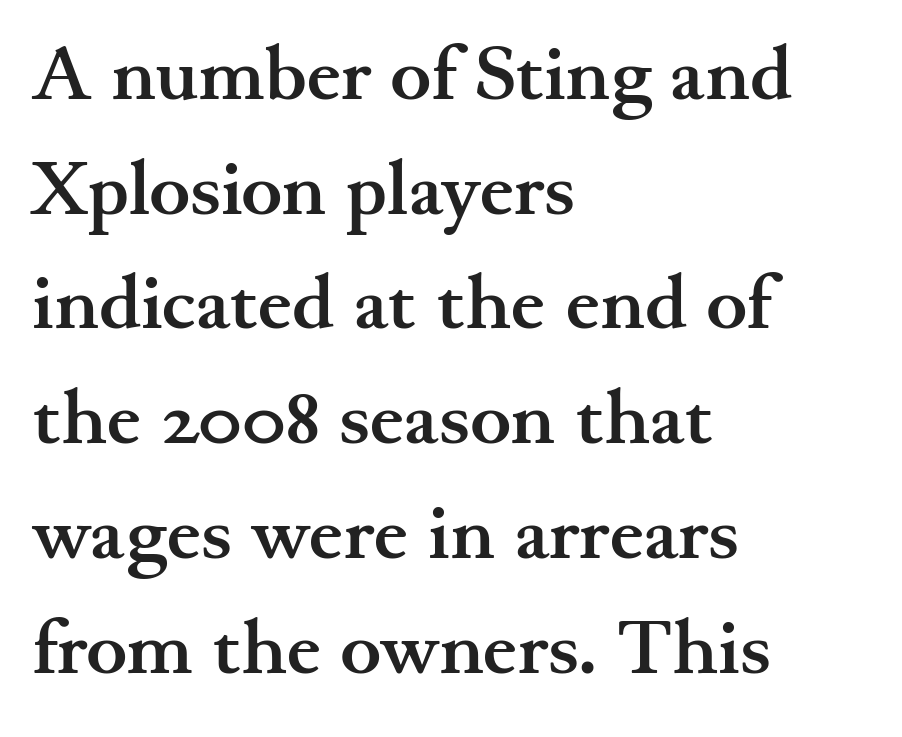
The image shows 77 px semibold, wide serif type, upright; set left-aligned, normal line spacing (1.49x), normal letter spacing, not underlined; medium stroke contrast and a small x-height.
